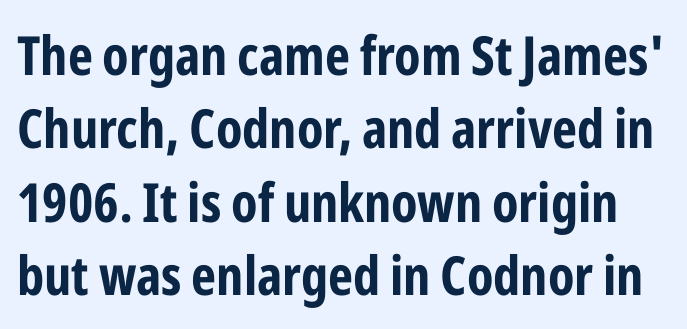
The image shows 54 px bold, condensed sans-serif type, upright; set normal line spacing (1.36x), normal letter spacing, not underlined; low stroke contrast and a medium x-height.
